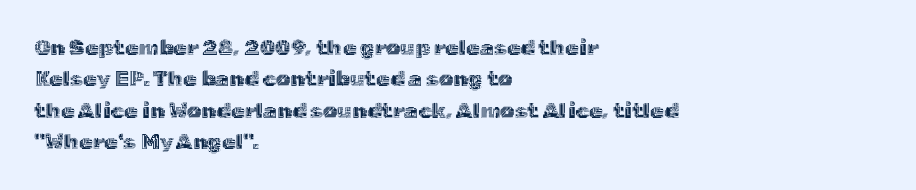
Quick note: underline off. Interline gaps are of average width in this sample. Notice how the stems are strictly vertical — no italics here. How are the letters spaced? Ordinarily, with no added tracking. The lines are quadded left.
